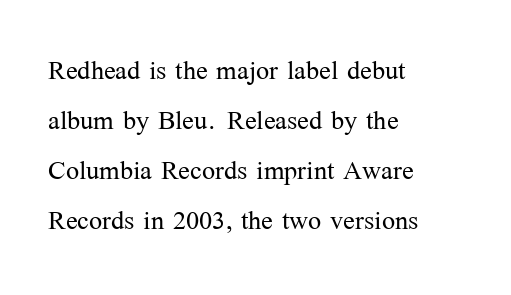
The image shows 35 px light serif type, upright; set left-aligned, normal line spacing (1.43x), normal letter spacing, not underlined; medium stroke contrast and a medium x-height.
